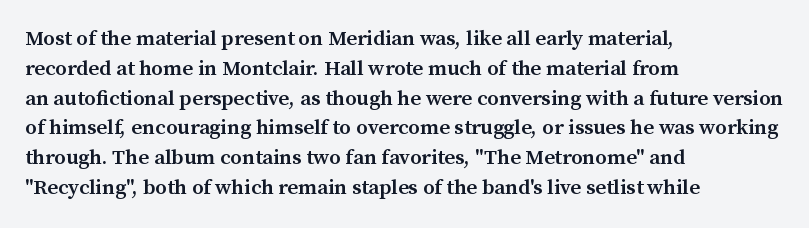
The image shows 21 px text type, upright; set left-aligned, normal line spacing (1.42x), normal letter spacing, not underlined.
